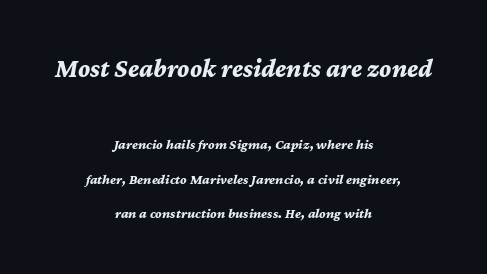
The face used here appears at its bigger size in the upper chunk. This block would shrink considerably if given ordinary leading; it's expanded now. The letters sit at their default tracking, neither squeezed nor spread. Glance below the letters and you will spot only blank space.
